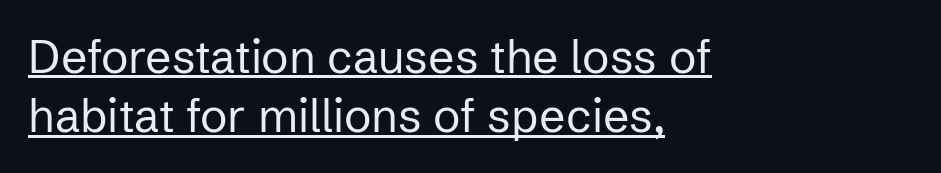
These lines are composed in type without serifs. A normal amount of white space separates one row of letters from the next. These lines were composed using upright roman letters. Each line of the rendering has a horizontal stroke beneath the glyphs.
